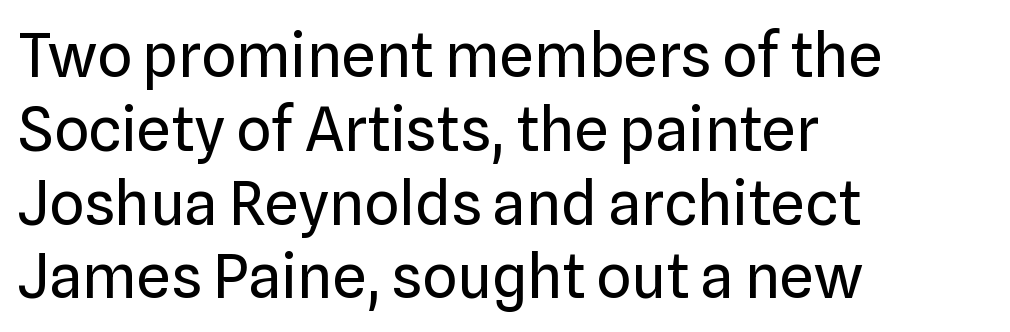
What kind of face is this? One without serifs — a sans. This sample uses an upright cut, with every glyph sitting square on the baseline. The line texture is even and compact thanks to regular tracking. No heavy texture on the line: the type isn't bold. The gap between lines stays unmarked.
